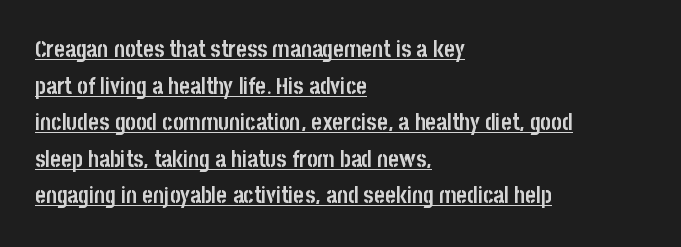
{"italic": "no", "bold": "yes", "underline": "yes", "align": "left", "line_spacing": "normal", "line_spacing_ratio": 1.59, "letter_spacing": "normal", "letter_spacing_em": 0.0, "glyph_px": 23}
